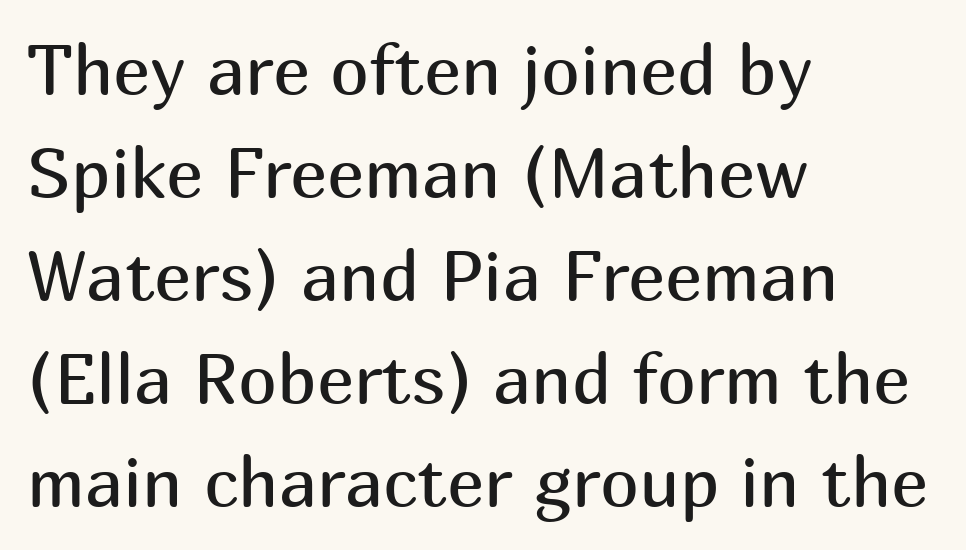
The image shows 70 px regular-weight sans-serif type, upright; set left-aligned, normal line spacing (1.47x), normal letter spacing, not underlined; medium stroke contrast and a medium x-height.
